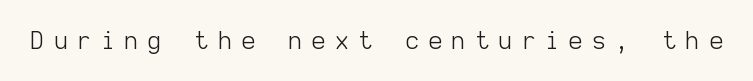
The image shows 24 px text type, upright; set unusually wide letter spacing (+0.4 em), not underlined.
